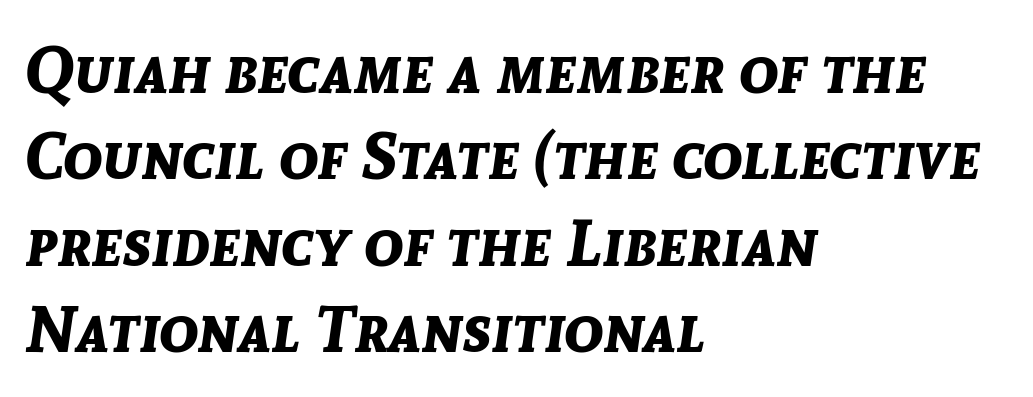
{"italic": "yes", "lean": "right", "slant_degrees": 8, "bold": "yes", "weight": "bold", "width": "normal", "stroke_contrast": "low", "x_height": "medium", "monospaced": "no", "underline": "no", "align": "left", "line_spacing": "normal", "line_spacing_ratio": 1.33, "letter_spacing": "normal", "letter_spacing_em": 0.0, "glyph_px": 65}
